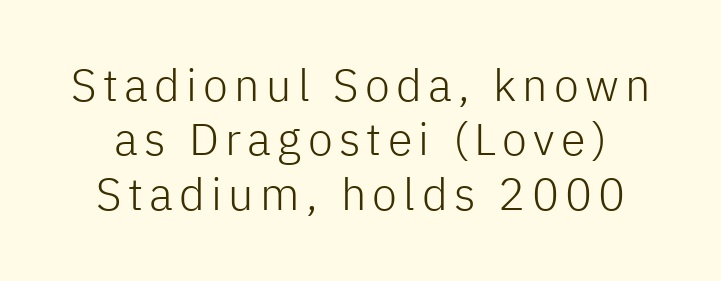
Glance below the letters and you will spot only blank space. Caption: face not bold, strokes unweighted. Here the designer chose a conventional face with non-uniform glyph widths. The letters stand straight up with perfectly vertical stems.
